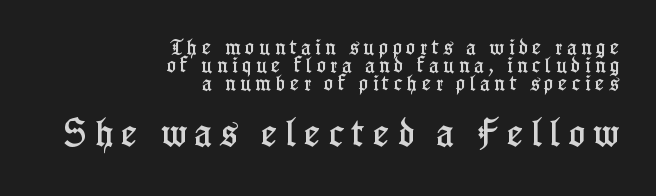
The image shows 30 px condensed serif type, upright; set right-aligned, tight line spacing (1.06x), unusually wide letter spacing (+0.27 em), not underlined; the second (bottom) block is 1.76x larger; low stroke contrast and a medium x-height.
